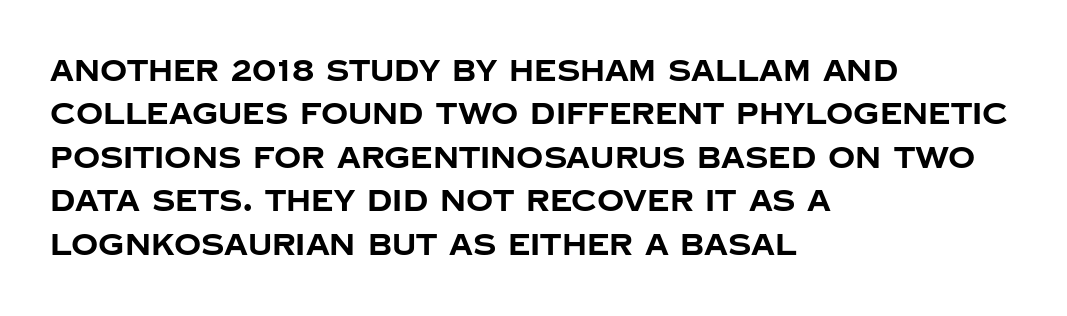
The image shows 30 px bold sans-serif type, upright; set left-aligned, normal line spacing (1.45x), normal letter spacing, not underlined; low stroke contrast and a large x-height.
